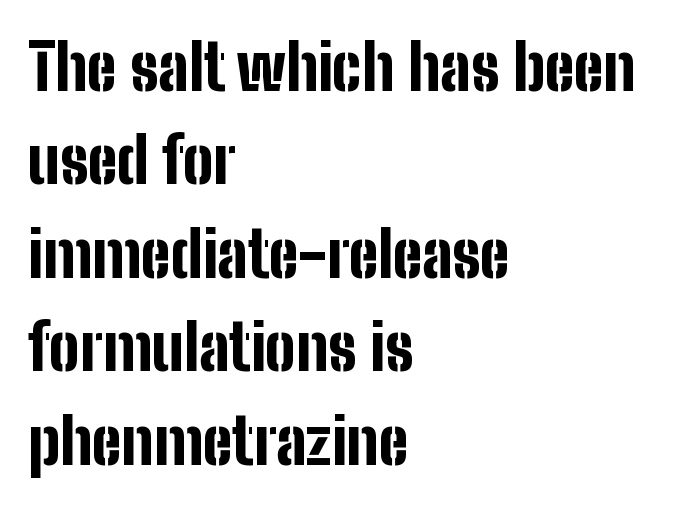
{"serif": "no", "italic": "no", "bold": "yes", "weight": "bold", "width": "condensed", "stroke_contrast": "low", "x_height": "medium", "monospaced": "no", "underline": "no", "align": "left", "line_spacing": "normal", "line_spacing_ratio": 1.46, "letter_spacing": "normal", "letter_spacing_em": 0.0, "glyph_px": 64}
